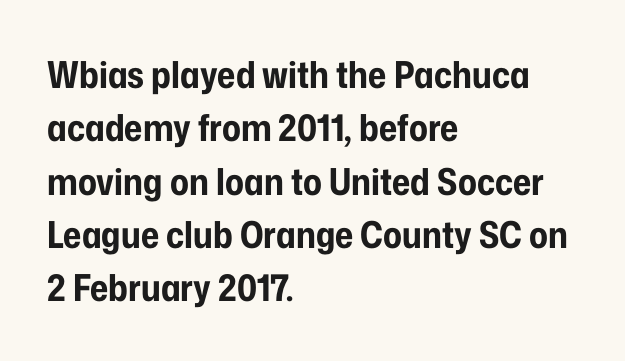
{"serif": "no", "italic": "no", "bold": "yes", "weight": "bold", "width": "condensed", "stroke_contrast": "low", "x_height": "medium", "monospaced": "no", "underline": "no", "align": "left", "line_spacing": "normal", "line_spacing_ratio": 1.44, "letter_spacing": "normal", "letter_spacing_em": 0.0, "glyph_px": 37}
